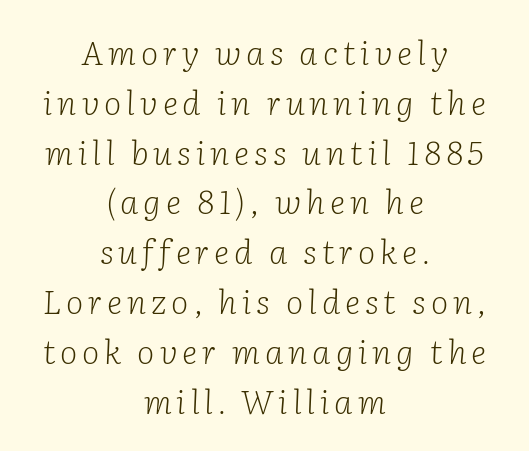
The image shows 33 px light serif type, italic (leaning right); set centered, normal line spacing (1.51x), not underlined; low stroke contrast and a medium x-height.
